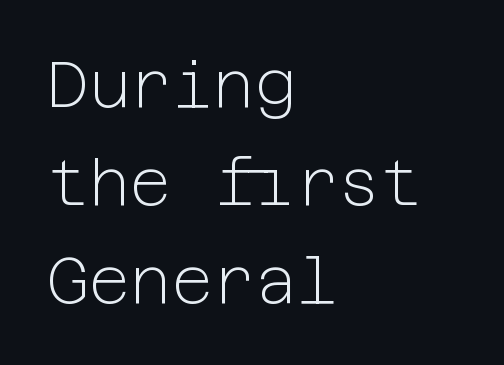
The image shows 64 px light sans-serif type, upright; set left-aligned, normal line spacing (1.53x), normal letter spacing, not underlined; low stroke contrast and a medium x-height.
